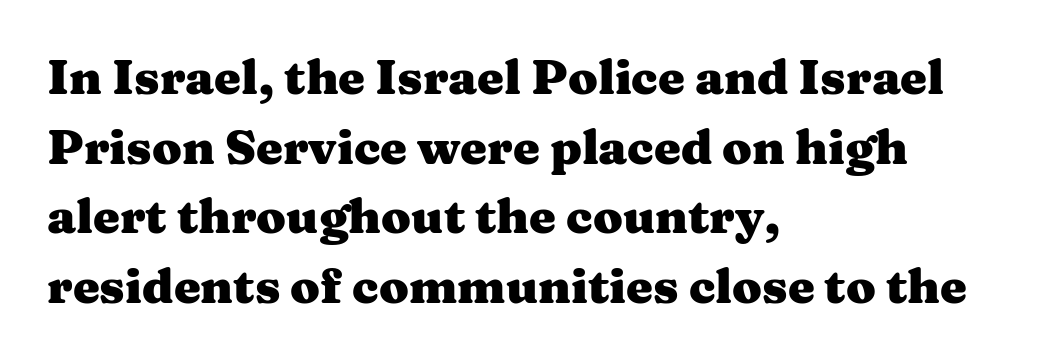
The image shows 48 px heavy, wide serif type, upright; set left-aligned, normal line spacing (1.45x), normal letter spacing, not underlined; medium stroke contrast and a medium x-height.
